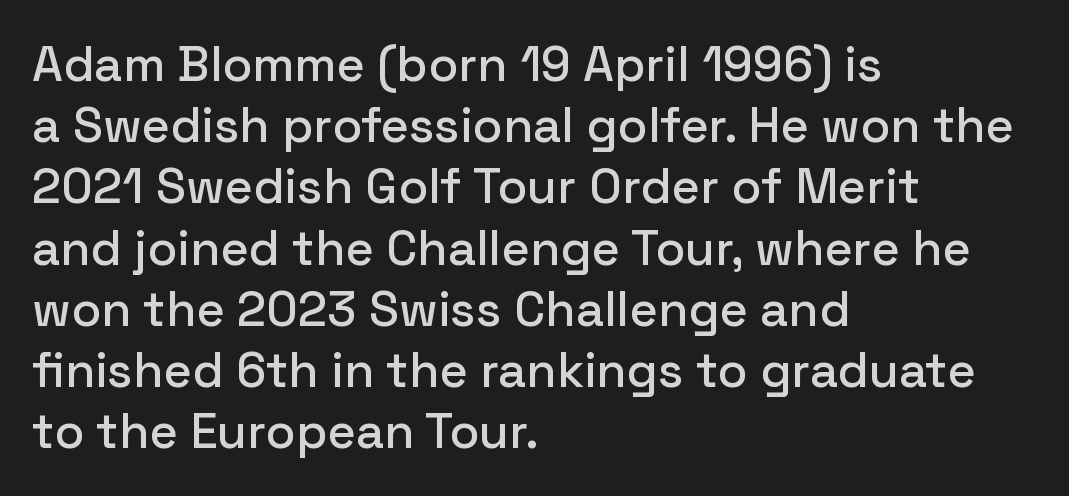
{"serif": "no", "italic": "no", "width": "normal", "stroke_contrast": "low", "x_height": "medium", "monospaced": "no", "underline": "no", "align": "left", "line_spacing": "normal", "line_spacing_ratio": 1.25, "letter_spacing": "normal", "letter_spacing_em": 0.0, "glyph_px": 49}
